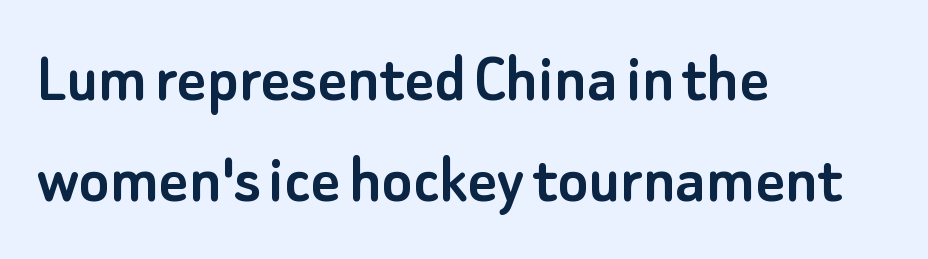
Letterform terminals end flat and unadorned throughout the passage. Reading down the block, your eye returns to a fixed left position each line. The gap between lines stays unmarked. These lines keep a tight, regular rhythm from letter to letter.
